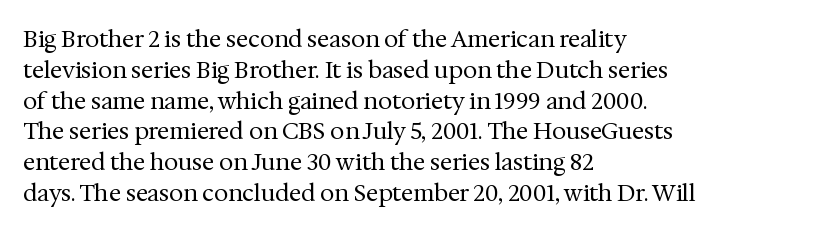
Descenders are the only things crossing below the line. The font sits on the lighter half of the weight spectrum, regular included. Does the copy run flush right? No — it runs flush left. Vertically, the passage feels balanced, rows spaced as you'd expect.
